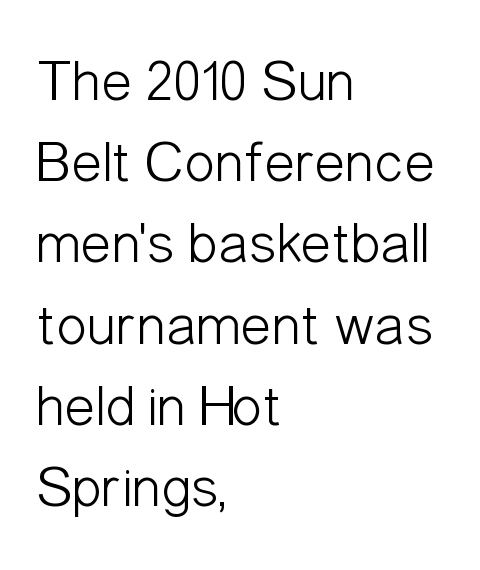
{"serif": "no", "italic": "no", "bold": "no", "weight": "light", "width": "condensed", "stroke_contrast": "low", "x_height": "medium", "monospaced": "no", "underline": "no", "align": "left", "line_spacing": "normal", "line_spacing_ratio": 1.4, "letter_spacing": "normal", "letter_spacing_em": 0.0, "glyph_px": 58}
